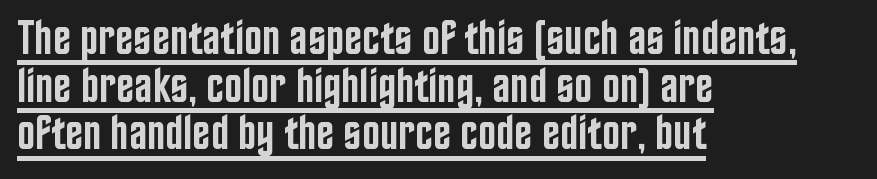
Q: Is the text bold? A: Semi-bold.
Q: Is the text italic (slanted)? A: No, it is upright.
Q: Is the typeface a serif or a sans-serif typeface? A: Sans-serif.
Q: Is the text underlined? A: Yes.
Q: How is the paragraph aligned? A: Left-aligned.
Q: Is the spacing between letters normal or unusually wide? A: Normal.
Q: Is the spacing between lines tight, normal or loose? A: Tight.
Q: Width (condensed, normal, or wide)? A: Condensed.
Q: Stroke contrast? A: Low.
Q: x-height? A: Large.
Q: Monospaced? A: No.
